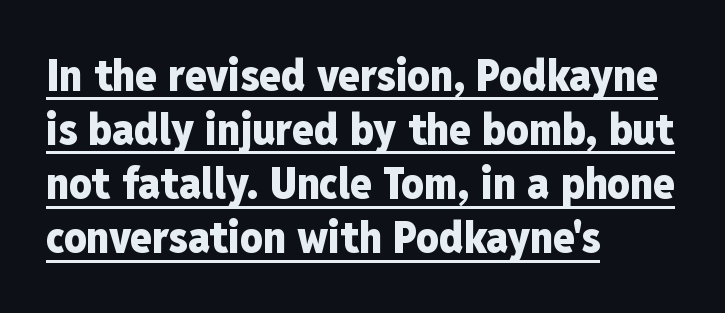
The image shows 44 px heavy, condensed sans-serif type, upright; set left-aligned, line spacing 1.23x, normal letter spacing, underlined; low stroke contrast and a medium x-height.
